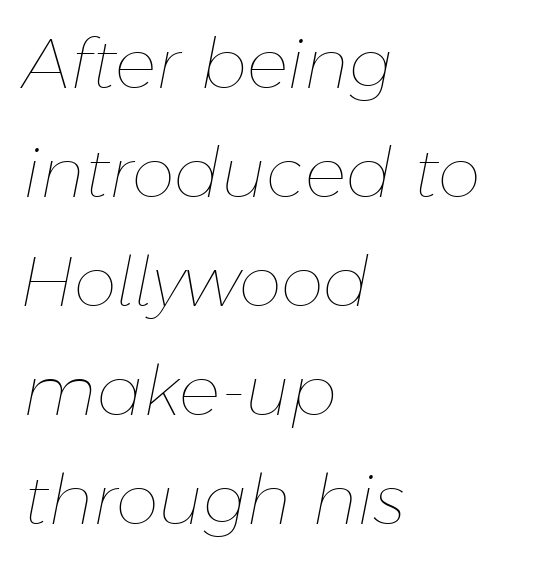
The image shows 69 px thin type, italic (leaning right); set left-aligned, normal line spacing (1.58x), normal letter spacing, not underlined; low stroke contrast and a medium x-height.
